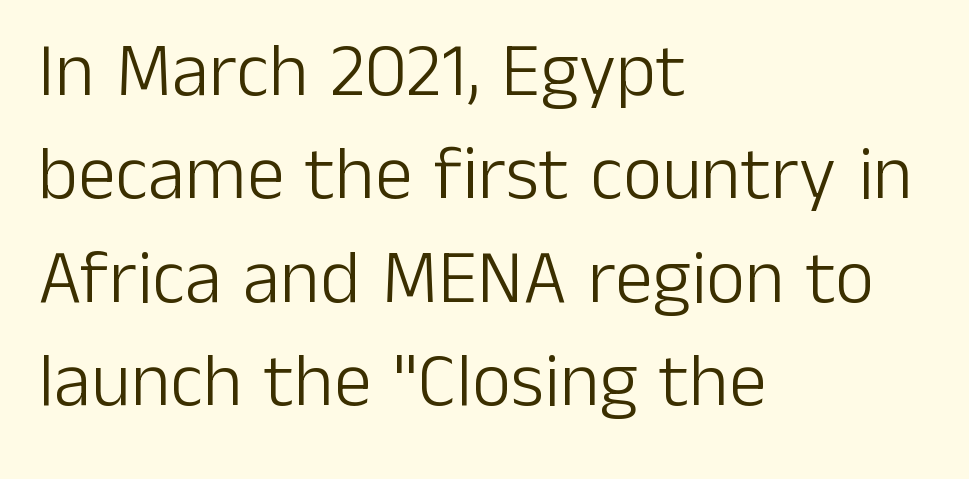
Between one letter and the next there's only the usual sliver of space. Spacing verdict: proportional, widths tailored to each character. Ink coverage per letter is moderate at most. Descender tails drop into unmarked territory. Classification — sans serif.
